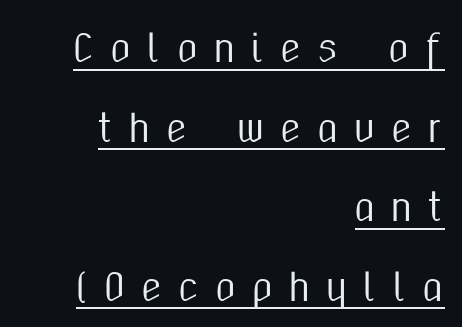
{"serif": "no", "italic": "no", "width": "condensed", "stroke_contrast": "medium", "x_height": "medium", "monospaced": "no", "underline": "yes", "align": "right", "line_spacing": "loose", "line_spacing_ratio": 2.15, "letter_spacing": "wide", "letter_spacing_em": 0.44, "glyph_px": 37}
